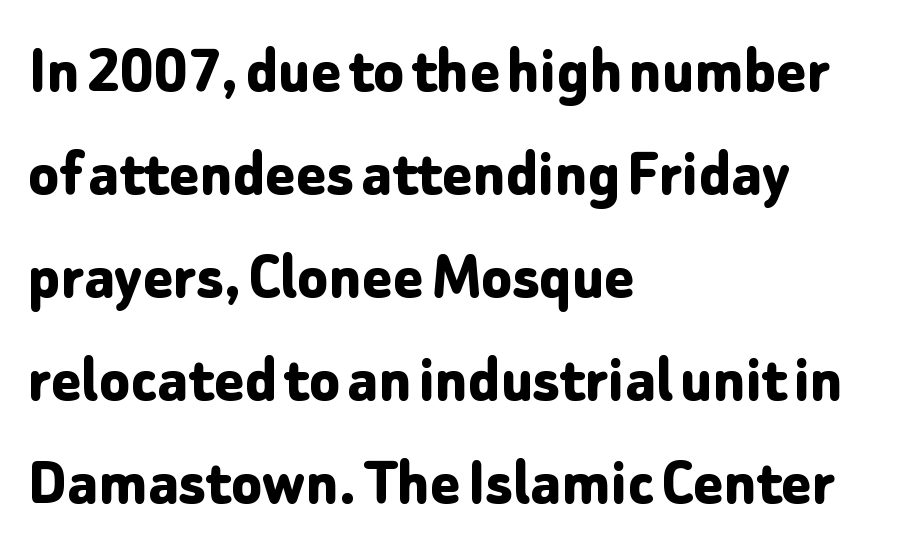
The image shows 70 px bold sans-serif type, upright; set left-aligned, normal line spacing (1.47x), normal letter spacing, not underlined; low stroke contrast and a medium x-height.
